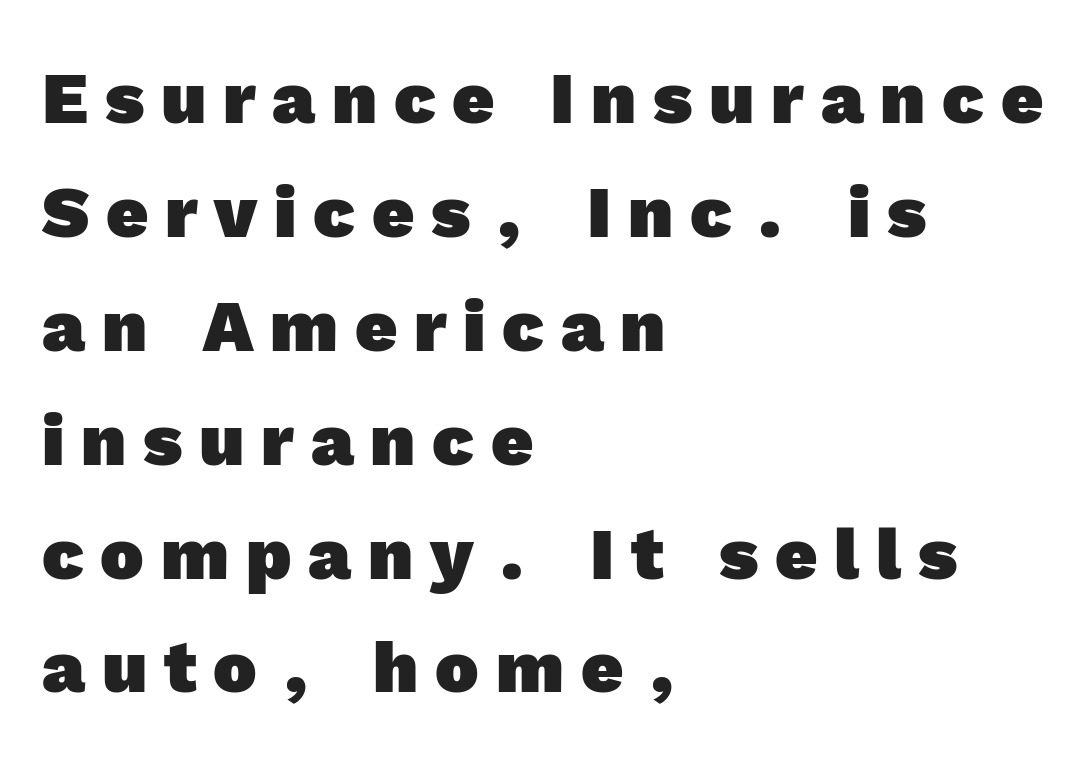
The image shows 73 px heavy sans-serif type; set left-aligned, normal line spacing (1.56x), unusually wide letter spacing (+0.23 em), not underlined; a medium x-height.
